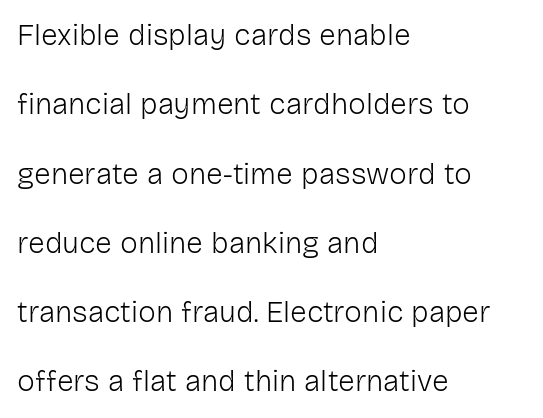
The image shows 30 px light sans-serif type, upright; set left-aligned, loose line spacing (2.31x), normal letter spacing, not underlined; low stroke contrast and a medium x-height.
